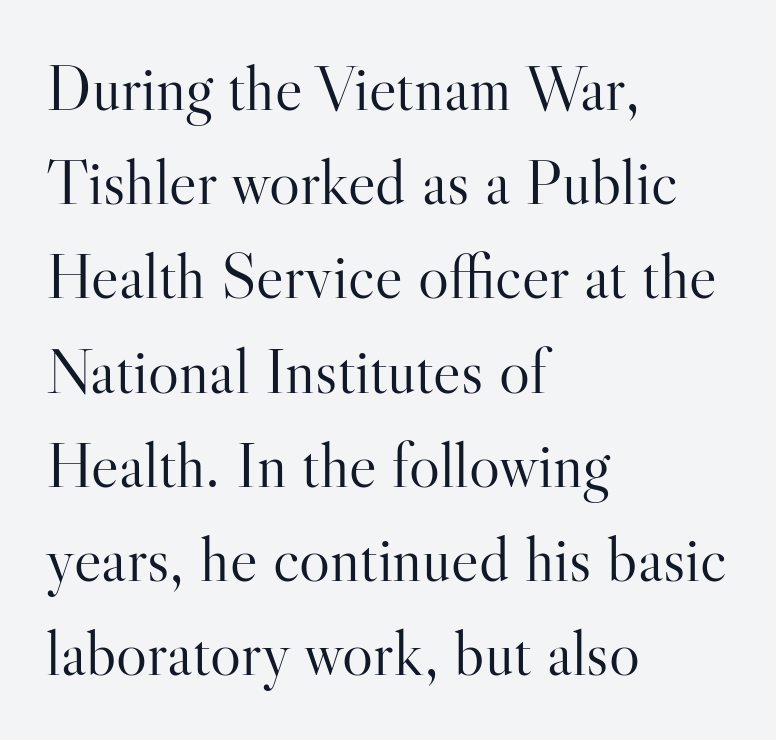
{"serif": "yes", "italic": "no", "bold": "no", "weight": "light", "width": "normal", "stroke_contrast": "high", "x_height": "small", "monospaced": "no", "underline": "no", "align": "left", "line_spacing": "normal", "line_spacing_ratio": 1.45, "letter_spacing": "normal", "letter_spacing_em": 0.0, "glyph_px": 65}
